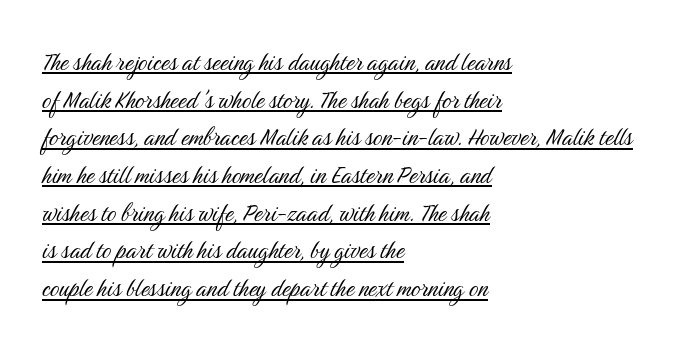
{"serif": "no", "bold": "no", "weight": "light", "width": "condensed", "stroke_contrast": "medium", "x_height": "medium", "monospaced": "no", "underline": "yes", "align": "left", "line_spacing": "normal", "line_spacing_ratio": 1.3, "letter_spacing": "normal", "letter_spacing_em": 0.0, "glyph_px": 29}
